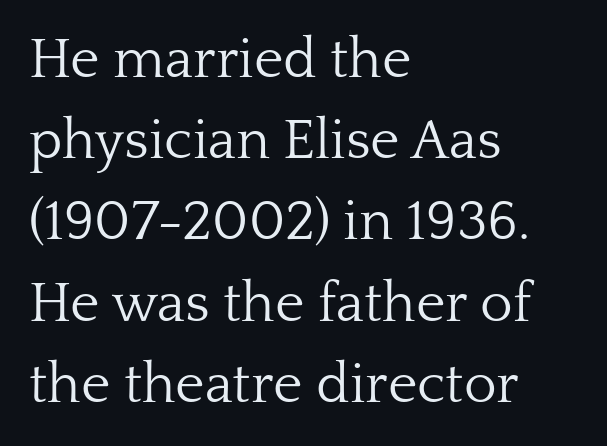
Q: Is the text bold? A: No.
Q: Is the text italic (slanted)? A: No, it is upright.
Q: Is the typeface a serif or a sans-serif typeface? A: Serif.
Q: Is the text underlined? A: No.
Q: How is the paragraph aligned? A: Left-aligned.
Q: Is the spacing between letters normal or unusually wide? A: Normal.
Q: Is the spacing between lines tight, normal or loose? A: Normal.
Q: Width (condensed, normal, or wide)? A: Normal.
Q: Stroke contrast? A: Low.
Q: x-height? A: Medium.
Q: Monospaced? A: No.
